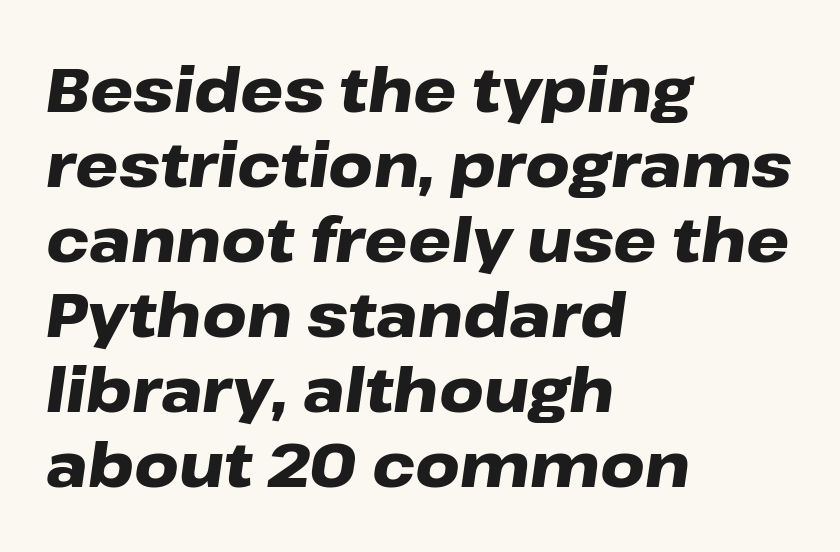
What stands out about the letter spacing? Nothing — it is the standard amount. The paragraph has a hard left edge and a soft right edge. Underline: absent. The face used here has the dense, thick strokes of a bold. Character widths vary here, with narrow letters taking less room than wide ones. There's an unmistakable incline to the writing here.
